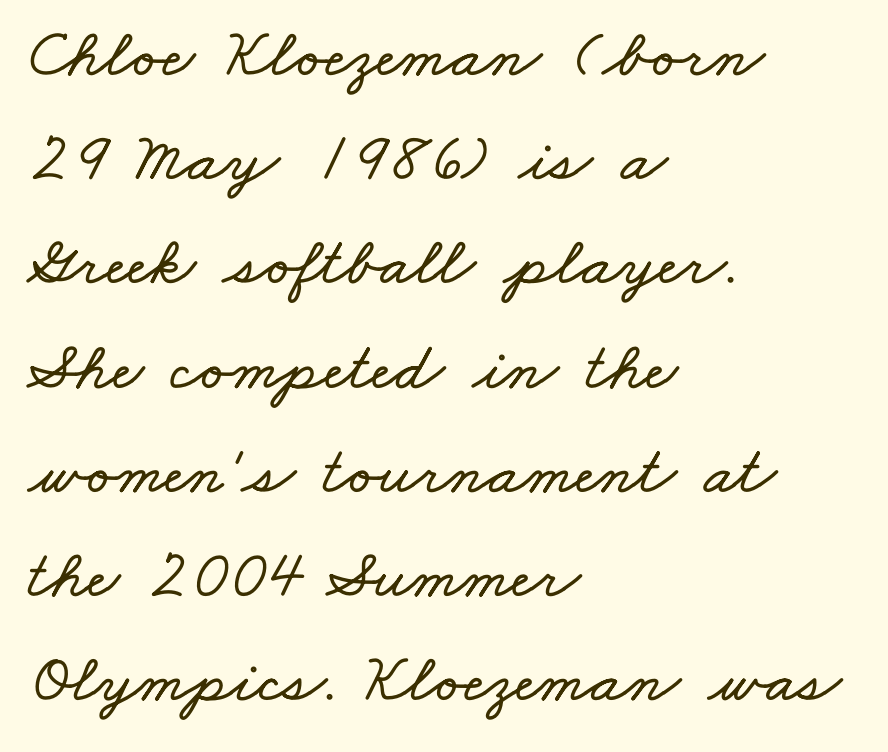
The image shows 69 px wide type; set left-aligned, normal line spacing (1.51x), normal letter spacing, not underlined; low stroke contrast and a small x-height.
